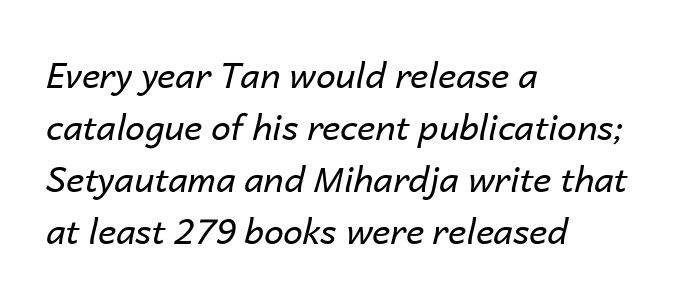
Q: Is the text bold? A: No.
Q: Is the text italic (slanted)? A: Yes, it leans right by about 14 degrees.
Q: Is the text underlined? A: No.
Q: How is the paragraph aligned? A: Left-aligned.
Q: Is the spacing between letters normal or unusually wide? A: Normal.
Q: Is the spacing between lines tight, normal or loose? A: Normal.
Q: Width (condensed, normal, or wide)? A: Normal.
Q: Stroke contrast? A: Low.
Q: x-height? A: Medium.
Q: Monospaced? A: No.
